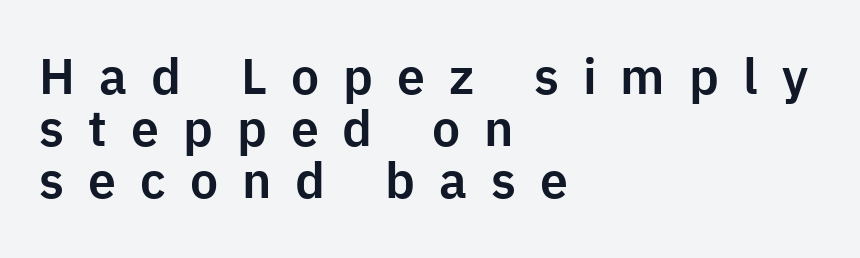
Q: Is the text italic (slanted)? A: No, it is upright.
Q: Is the typeface a serif or a sans-serif typeface? A: Sans-serif.
Q: Is the text underlined? A: No.
Q: How is the paragraph aligned? A: Left-aligned.
Q: Is the spacing between letters normal or unusually wide? A: Unusually wide.
Q: Is the spacing between lines tight, normal or loose? A: Tight.
Q: Width (condensed, normal, or wide)? A: Normal.
Q: Stroke contrast? A: Low.
Q: x-height? A: Medium.
Q: Monospaced? A: No.
